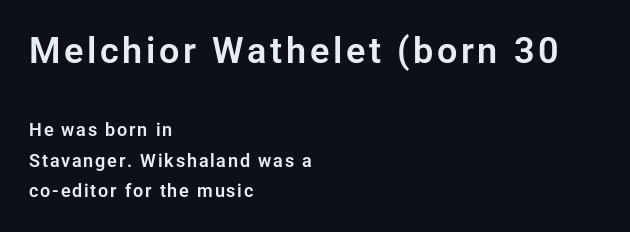
{"serif": "no", "italic": "no", "width": "normal", "stroke_contrast": "low", "x_height": "medium", "monospaced": "no", "underline": "no", "align": "left", "line_spacing": "normal", "line_spacing_ratio": 1.7, "larger_block": "first", "size_ratio": 2.0, "glyph_px": 36}
